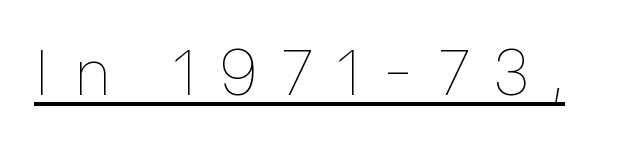
Q: Is the text bold? A: No.
Q: Is the text italic (slanted)? A: No, it is upright.
Q: Is the text underlined? A: Yes.
Q: Is the spacing between letters normal or unusually wide? A: Unusually wide.
Q: Width (condensed, normal, or wide)? A: Normal.
Q: Stroke contrast? A: Low.
Q: x-height? A: Medium.
Q: Monospaced? A: No.
